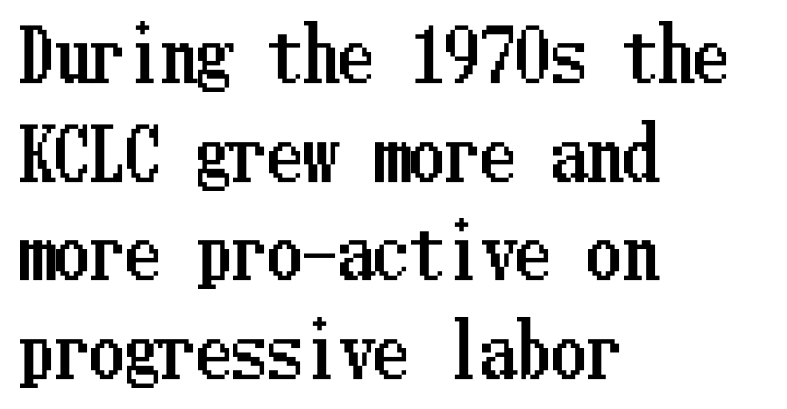
{"italic": "no", "width": "condensed", "stroke_contrast": "low", "x_height": "medium", "underline": "no", "align": "left", "line_spacing": "normal", "line_spacing_ratio": 1.39, "letter_spacing": "normal", "letter_spacing_em": 0.0, "glyph_px": 71}
